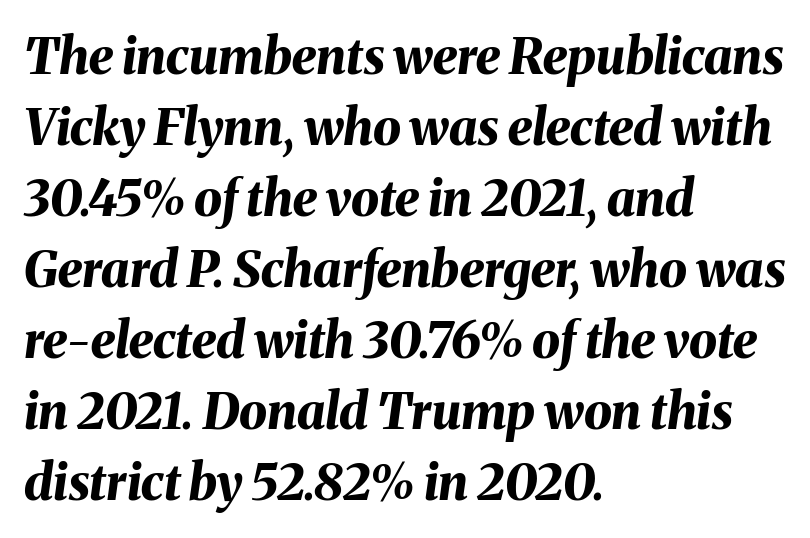
The image shows 50 px bold type, italic (leaning right); set left-aligned, normal line spacing (1.42x), normal letter spacing, not underlined; medium stroke contrast and a medium x-height.
